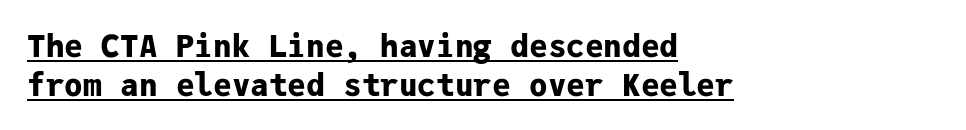
Q: Is the text bold? A: Yes.
Q: Is the text italic (slanted)? A: No, it is upright.
Q: Is the typeface a serif or a sans-serif typeface? A: Sans-serif.
Q: Is the text underlined? A: Yes.
Q: How is the paragraph aligned? A: Left-aligned.
Q: Is the spacing between letters normal or unusually wide? A: Normal.
Q: Is the spacing between lines tight, normal or loose? A: Normal.
Q: Width (condensed, normal, or wide)? A: Normal.
Q: Stroke contrast? A: Low.
Q: x-height? A: Medium.
Q: Monospaced? A: Yes.
